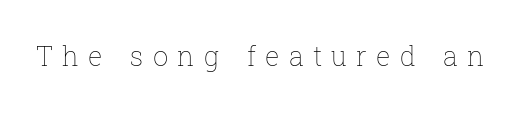
The image shows 27 px text type, upright; set unusually wide letter spacing (+0.34 em), not underlined.
